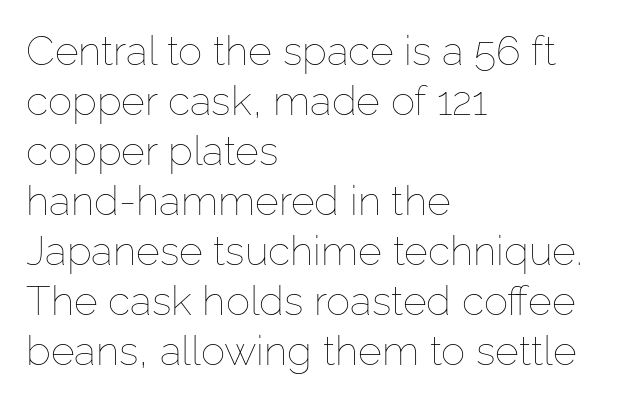
Q: Is the text bold? A: No.
Q: Is the text italic (slanted)? A: No, it is upright.
Q: Is the text underlined? A: No.
Q: How is the paragraph aligned? A: Left-aligned.
Q: Is the spacing between letters normal or unusually wide? A: Normal.
Q: Width (condensed, normal, or wide)? A: Normal.
Q: Stroke contrast? A: Low.
Q: x-height? A: Medium.
Q: Monospaced? A: No.
